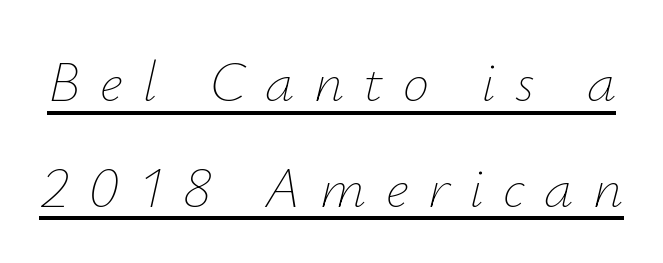
Spacing verdict: proportional, widths tailored to each character. This reads as an unemphasized weight, regular at the heaviest. Quick note: underline on. Is the letter spacing exaggerated? Yes — the characters are pushed far apart. The letters are slanted; this is an italic face.
